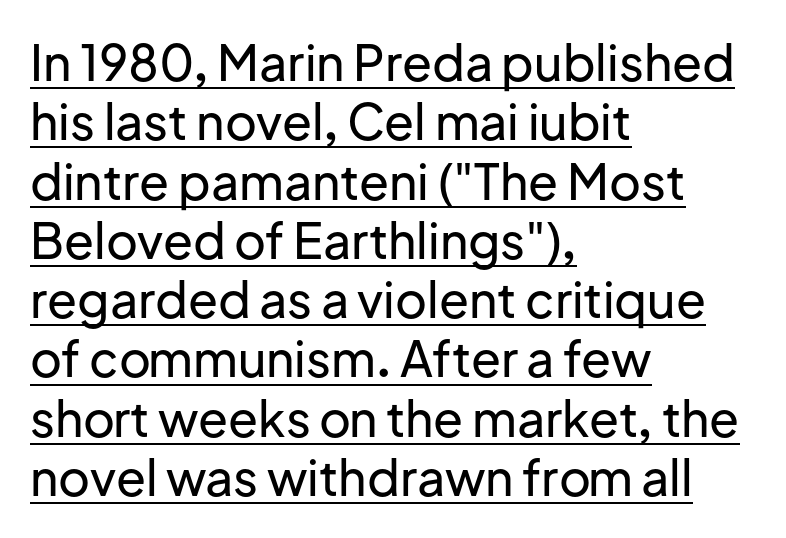
Q: Is the text italic (slanted)? A: No, it is upright.
Q: Is the typeface a serif or a sans-serif typeface? A: Sans-serif.
Q: Is the text underlined? A: Yes.
Q: How is the paragraph aligned? A: Left-aligned.
Q: Is the spacing between letters normal or unusually wide? A: Normal.
Q: Width (condensed, normal, or wide)? A: Normal.
Q: Stroke contrast? A: Low.
Q: x-height? A: Medium.
Q: Monospaced? A: No.
